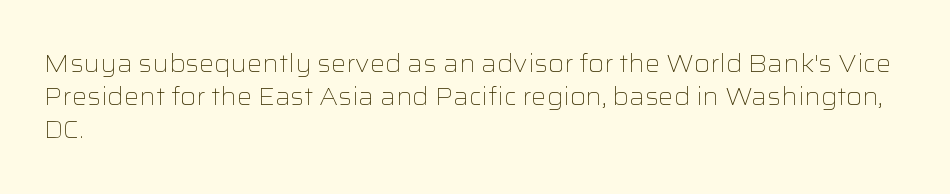
Horizontally, the lines are justified to the leading edge only. A roman cut, with each character standing at attention. The lines sit at an ordinary, default distance from one another. The font sits on the lighter half of the weight spectrum, regular included. Just letters on the line, the space beneath them empty. Standard letterfit; no display-style spreading of the glyphs.
